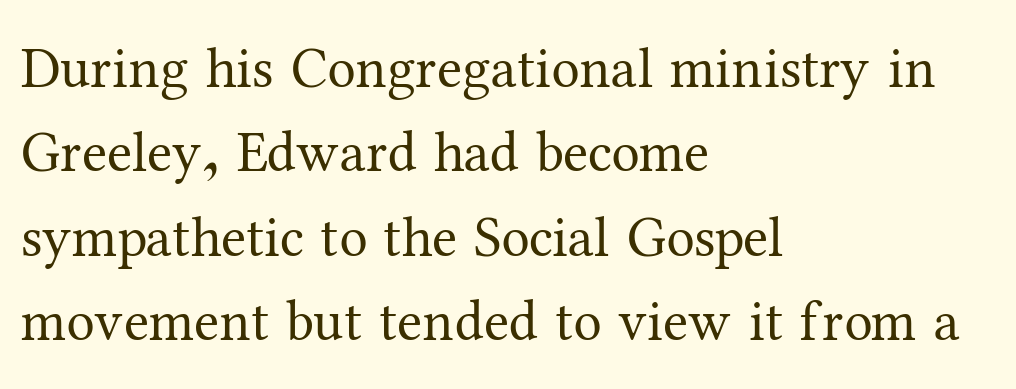
The image shows 57 px regular-weight serif type, upright; set left-aligned, normal line spacing (1.48x), normal letter spacing, not underlined; medium stroke contrast and a medium x-height.
